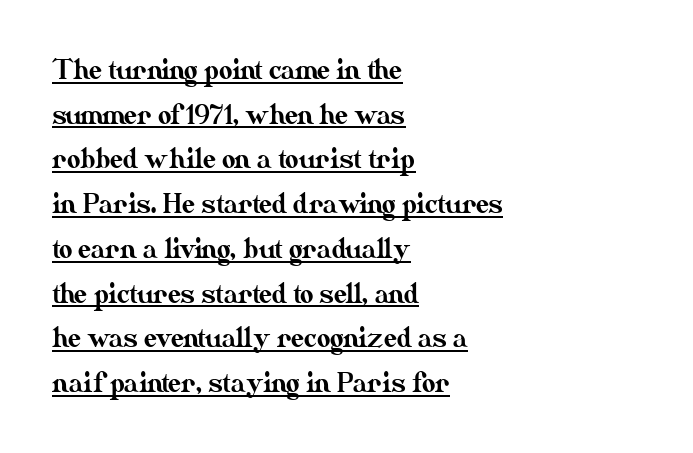
Honestly, the underline is the first thing you notice here. Reading down the block, your eye returns to a fixed left position each line. Tall strokes in this sample are plumb rather than angled. The tracking reads as untouched default to a designer's eye.
